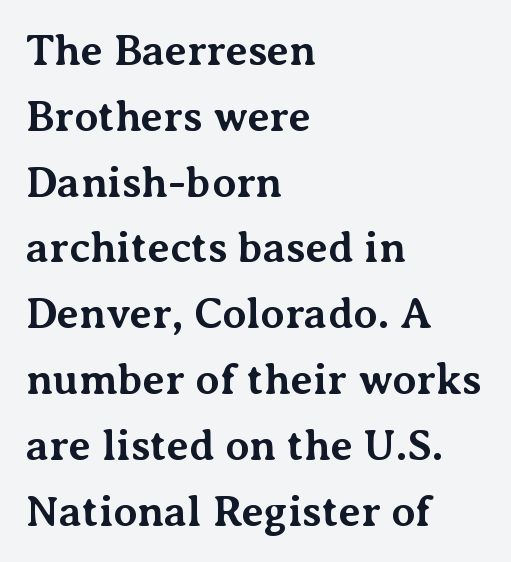
{"serif": "yes", "italic": "no", "bold": "yes", "weight": "bold", "width": "normal", "stroke_contrast": "medium", "x_height": "medium", "monospaced": "no", "underline": "no", "align": "left", "line_spacing": "normal", "line_spacing_ratio": 1.53, "letter_spacing": "normal", "letter_spacing_em": 0.0, "glyph_px": 43}
